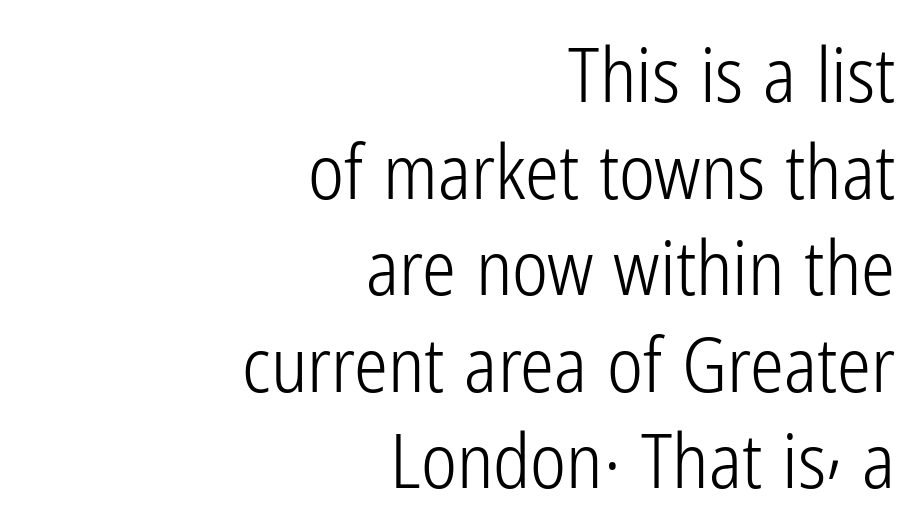
{"serif": "no", "italic": "no", "bold": "no", "weight": "light", "width": "condensed", "stroke_contrast": "low", "x_height": "medium", "monospaced": "no", "underline": "no", "align": "right", "line_spacing": "normal", "line_spacing_ratio": 1.27, "letter_spacing": "normal", "letter_spacing_em": 0.0, "glyph_px": 76}
